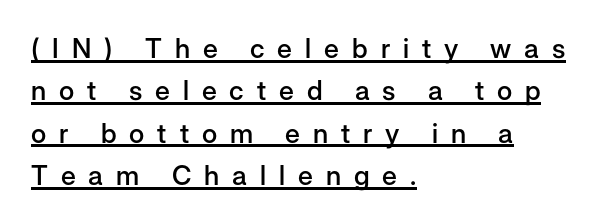
{"italic": "no", "bold": "semi", "underline": "yes", "align": "left", "line_spacing": "normal", "line_spacing_ratio": 1.57, "letter_spacing": "wide", "letter_spacing_em": 0.48, "glyph_px": 27}
